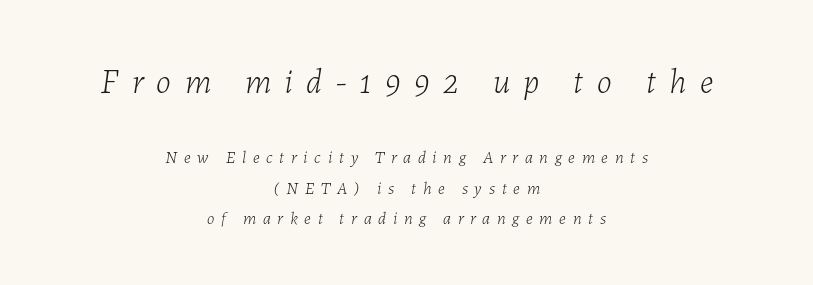
The image shows 34 px light type, italic (leaning right); set centered, line spacing 1.81x, unusually wide letter spacing (+0.4 em), not underlined; the first (top) block is 2.0x larger; low stroke contrast and a medium x-height.
